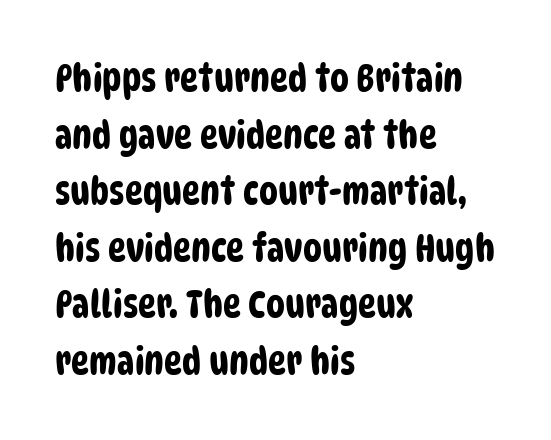
{"serif": "no", "width": "condensed", "stroke_contrast": "low", "x_height": "large", "monospaced": "no", "underline": "no", "align": "left", "line_spacing": "normal", "line_spacing_ratio": 1.49, "letter_spacing": "normal", "letter_spacing_em": 0.0, "glyph_px": 38}
